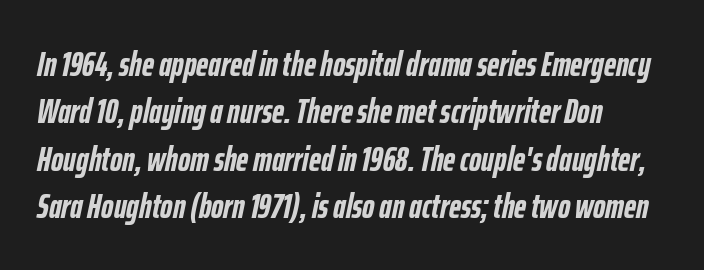
{"italic": "yes", "lean": "right", "slant_degrees": 12, "bold": "yes", "weight": "semibold", "width": "condensed", "stroke_contrast": "low", "x_height": "medium", "monospaced": "no", "underline": "no", "align": "left", "line_spacing": "normal", "line_spacing_ratio": 1.39, "letter_spacing": "normal", "letter_spacing_em": 0.0, "glyph_px": 34}
